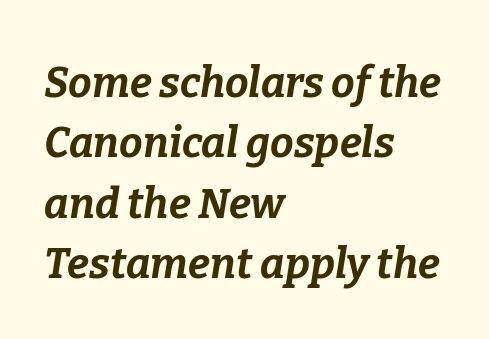
{"italic": "yes", "lean": "right", "slant_degrees": 9, "bold": "yes", "weight": "bold", "width": "normal", "stroke_contrast": "low", "x_height": "medium", "monospaced": "no", "underline": "no", "align": "left", "line_spacing": "normal", "line_spacing_ratio": 1.44, "letter_spacing": "normal", "letter_spacing_em": 0.0, "glyph_px": 42}
